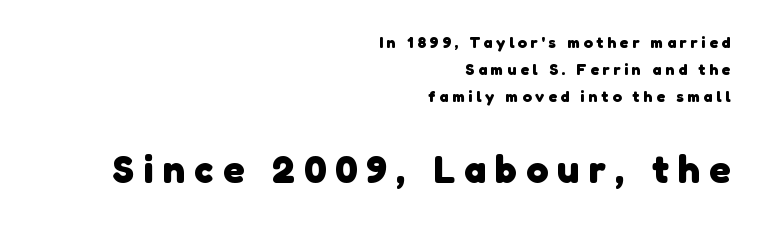
{"serif": "no", "bold": "yes", "weight": "heavy", "width": "normal", "stroke_contrast": "low", "x_height": "medium", "monospaced": "no", "underline": "no", "align": "right", "line_spacing": "normal", "line_spacing_ratio": 1.7, "letter_spacing": "wide", "letter_spacing_em": 0.24, "larger_block": "second", "size_ratio": 2.44, "glyph_px": 39}
